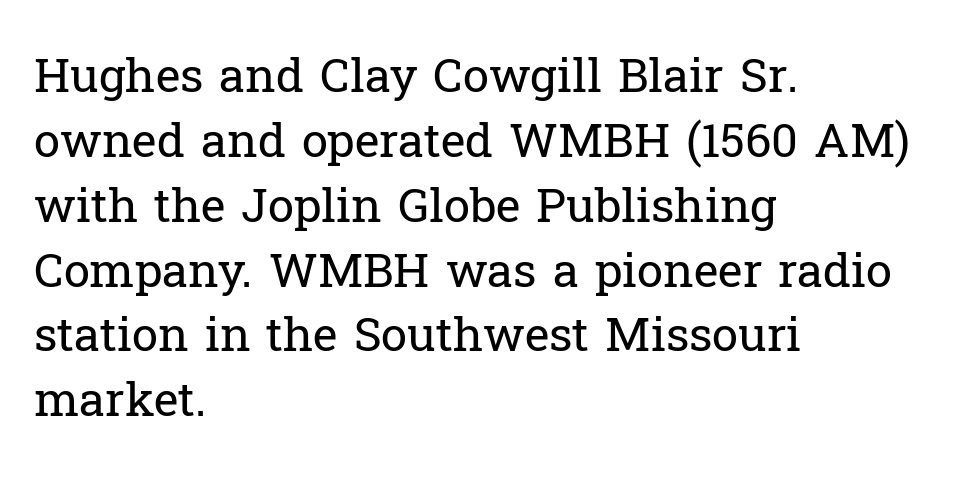
Does the copy run flush right? No — it runs flush left. The passage shown is not underscored anywhere. Glyph-to-glyph distance matches everyday printed text. These lines are rendered in a variable-pitch font. The letters stand upright; this is a roman face.
